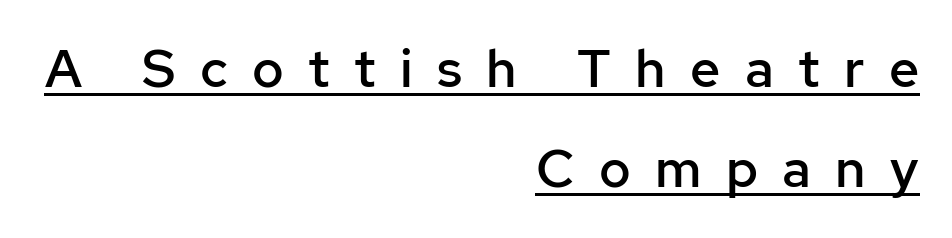
The passage shown is underscored from start to finish. Bold? Not quite — semibold, heavier than regular but stopping short. Students, note that the glyphs here are deliberately spaced far apart. Are there feet on the stems? There aren't — it's a sans.
